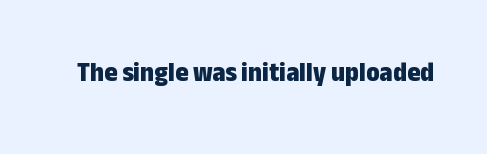
The image shows 28 px bold, condensed sans-serif type, upright; set normal letter spacing, not underlined; low stroke contrast and a medium x-height.
